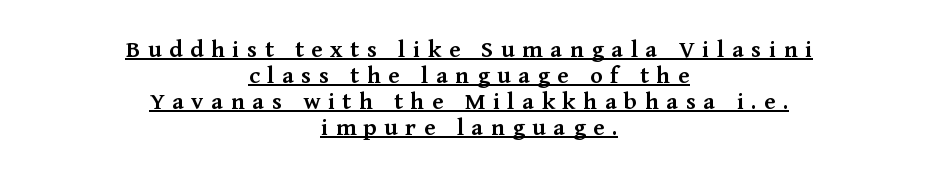
Q: Is the text bold? A: Semi-bold.
Q: Is the text italic (slanted)? A: No, it is upright.
Q: Is the text underlined? A: Yes.
Q: How is the paragraph aligned? A: Centered.
Q: Is the spacing between letters normal or unusually wide? A: Unusually wide.
Q: Is the spacing between lines tight, normal or loose? A: Tight.
